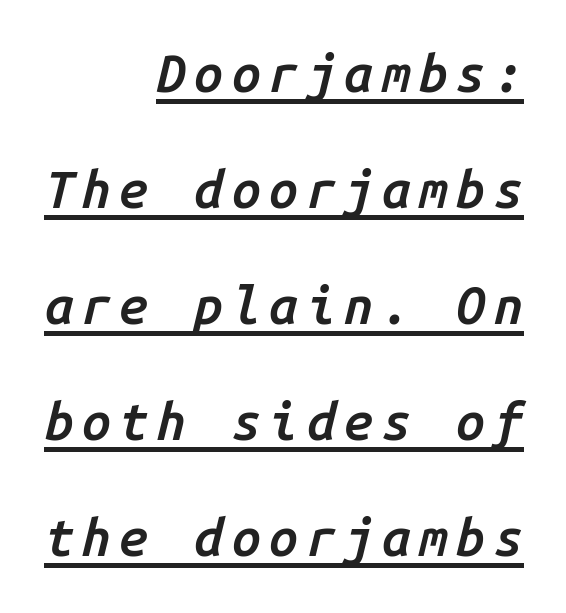
{"italic": "yes", "lean": "right", "slant_degrees": 14, "bold": "semi", "weight": "semibold", "width": "normal", "stroke_contrast": "low", "x_height": "medium", "monospaced": "yes", "underline": "yes", "align": "right", "line_spacing": "loose", "line_spacing_ratio": 2.23, "glyph_px": 52}
